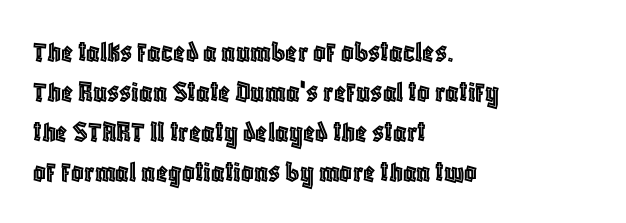
The image shows 31 px condensed type, upright; set left-aligned, normal line spacing (1.29x), normal letter spacing, not underlined; a large x-height.
